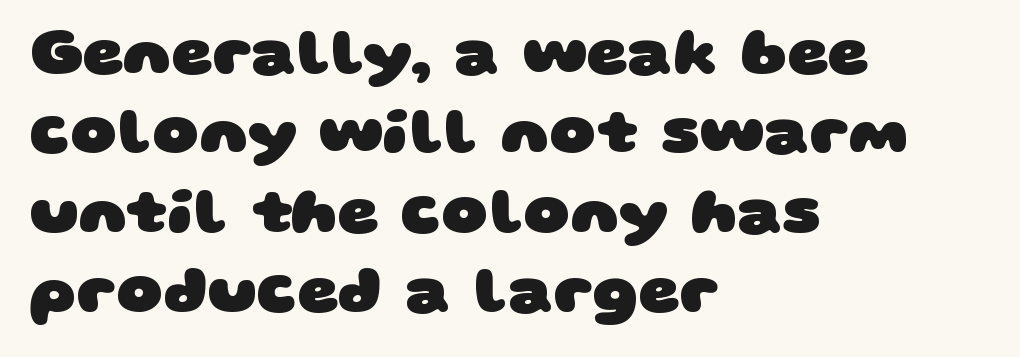
{"serif": "no", "bold": "yes", "weight": "heavy", "width": "wide", "stroke_contrast": "low", "x_height": "large", "monospaced": "no", "underline": "no", "align": "left", "line_spacing_ratio": 1.24, "letter_spacing": "normal", "letter_spacing_em": 0.0, "glyph_px": 64}
